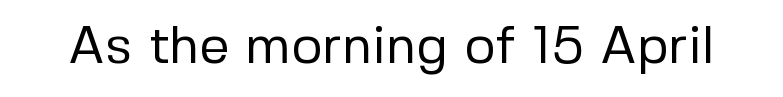
{"serif": "no", "italic": "no", "bold": "no", "weight": "regular", "width": "normal", "stroke_contrast": "low", "x_height": "medium", "monospaced": "no", "underline": "no", "letter_spacing": "normal", "letter_spacing_em": 0.0, "glyph_px": 53}
